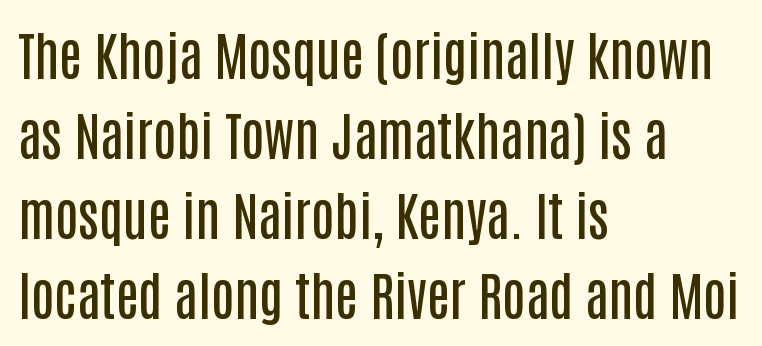
The image shows 52 px semibold, condensed sans-serif type, upright; set left-aligned, normal line spacing (1.54x), normal letter spacing, not underlined; low stroke contrast and a large x-height.
